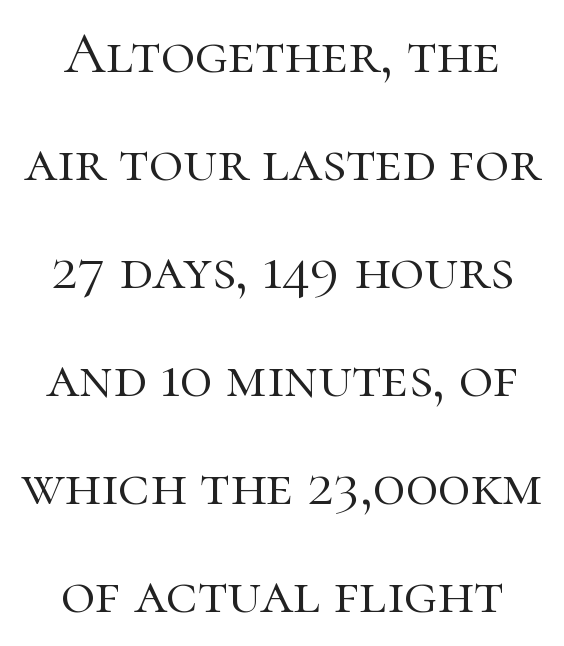
I'd call this a serif setting — the letters wear small feet. Characters remain perfectly vertical along every line. The characters are drawn with everyday or finer stroke widths. Here the designer chose a conventional face with non-uniform glyph widths. The space directly below the letters is spotless. A student would call this center alignment; a typographer would say set centered.
